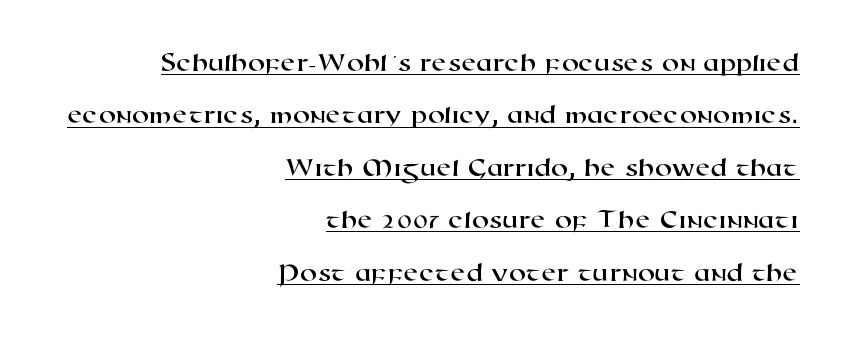
Each line of the rendering has a horizontal stroke beneath the glyphs. Short and long lines alike share a common ending point at right. Compared with typical paragraphs, the rows here are farther apart. Here the glyphs are tracked normally, forming tight word shapes.
